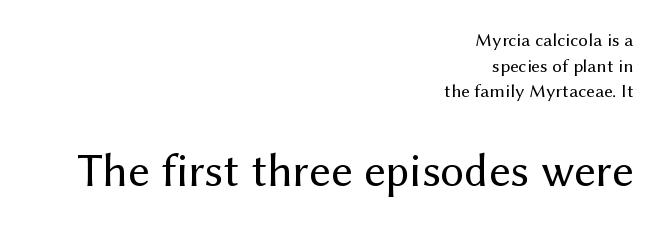
The image shows 47 px regular-weight sans-serif type, upright; set right-aligned, normal line spacing (1.35x), normal letter spacing, not underlined; the second (bottom) block is 2.47x larger; medium stroke contrast and a medium x-height.
